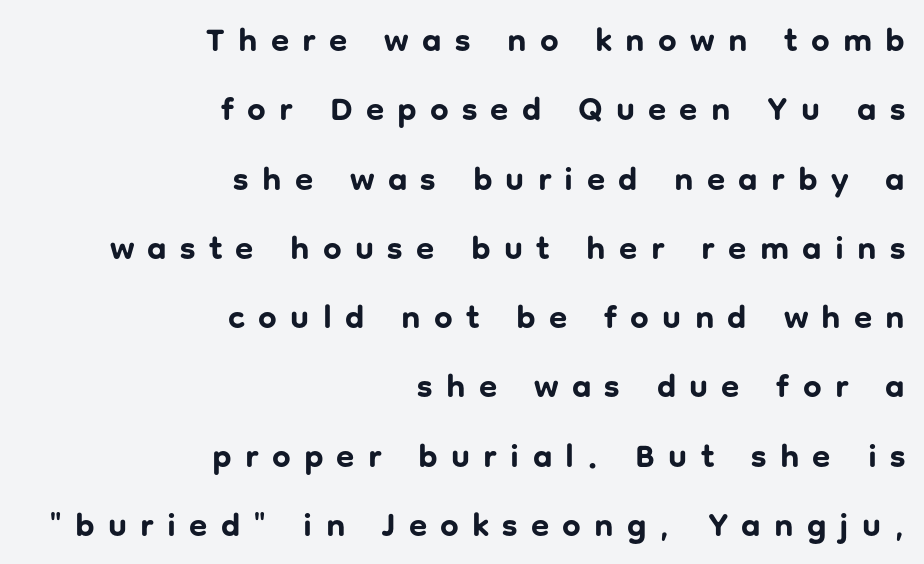
Q: Is the text bold? A: Yes.
Q: Is the text italic (slanted)? A: No, it is upright.
Q: Is the typeface a serif or a sans-serif typeface? A: Sans-serif.
Q: Is the text underlined? A: No.
Q: How is the paragraph aligned? A: Right-aligned.
Q: Is the spacing between letters normal or unusually wide? A: Unusually wide.
Q: Is the spacing between lines tight, normal or loose? A: Loose.
Q: Width (condensed, normal, or wide)? A: Normal.
Q: Stroke contrast? A: Low.
Q: x-height? A: Medium.
Q: Monospaced? A: No.
